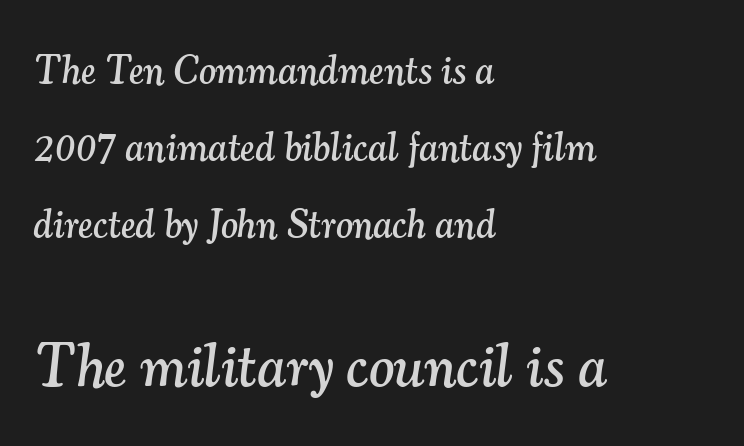
Q: Is the text italic (slanted)? A: Yes, it leans right by about 7 degrees.
Q: Is the typeface a serif or a sans-serif typeface? A: Serif.
Q: Is the text underlined? A: No.
Q: How is the paragraph aligned? A: Left-aligned.
Q: Is the spacing between letters normal or unusually wide? A: Normal.
Q: Is the spacing between lines tight, normal or loose? A: Loose.
Q: Which block of text is set in a larger size, the first (top) or the second (bottom)? A: The second (bottom) one.
Q: Width (condensed, normal, or wide)? A: Normal.
Q: Stroke contrast? A: Medium.
Q: x-height? A: Small.
Q: Monospaced? A: No.
